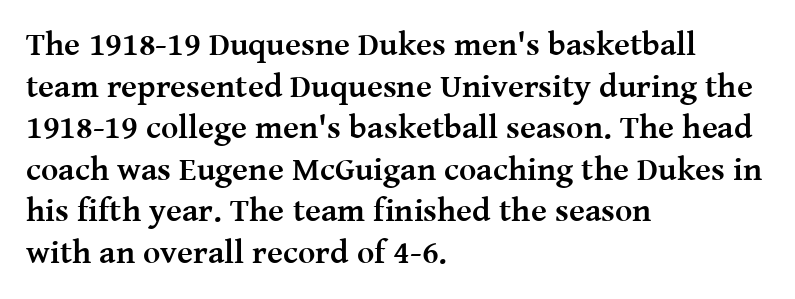
The image shows 33 px semibold serif type, upright; set left-aligned, normal line spacing (1.26x), normal letter spacing, not underlined; medium stroke contrast and a medium x-height.
